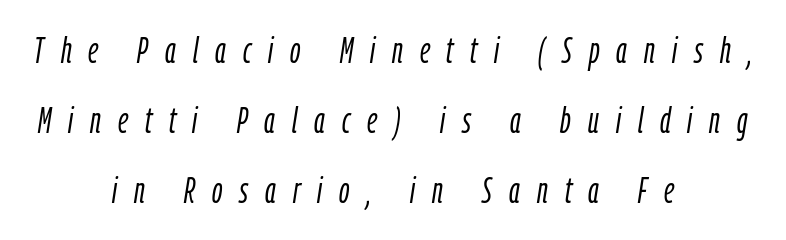
{"italic": "yes", "lean": "right", "slant_degrees": 9, "bold": "no", "weight": "light", "width": "condensed", "stroke_contrast": "low", "x_height": "medium", "monospaced": "no", "underline": "no", "align": "center", "line_spacing": "loose", "line_spacing_ratio": 1.94, "letter_spacing": "wide", "letter_spacing_em": 0.47, "glyph_px": 36}
